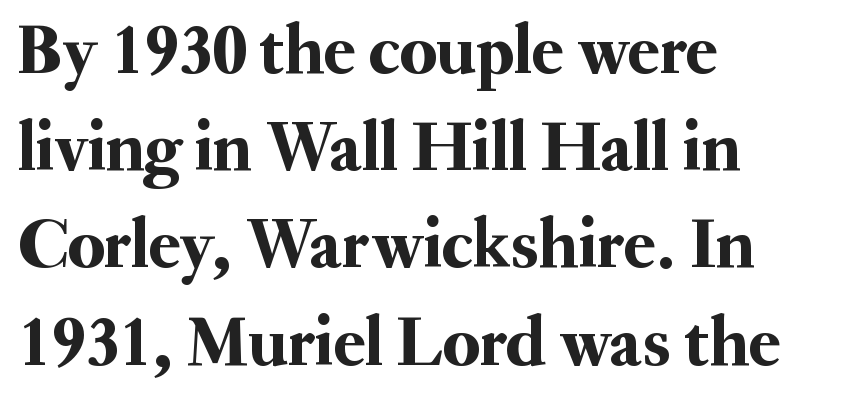
The image shows 72 px serif type, upright; set left-aligned, normal line spacing (1.35x), normal letter spacing, not underlined; medium stroke contrast and a small x-height.
